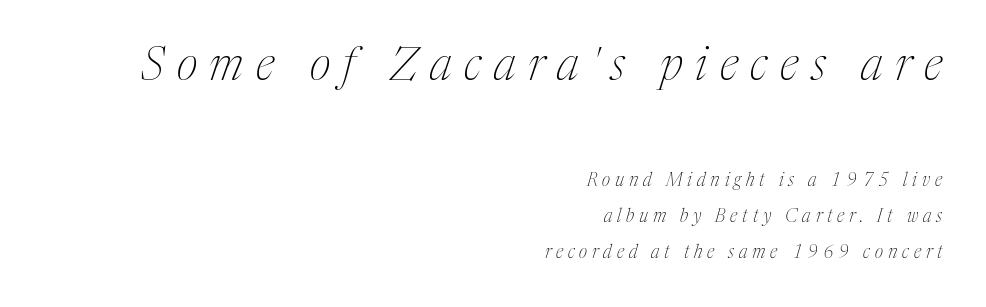
Q: Is the text bold? A: No.
Q: Is the text italic (slanted)? A: Yes, it leans right by about 17 degrees.
Q: Is the typeface a serif or a sans-serif typeface? A: Serif.
Q: Is the text underlined? A: No.
Q: How is the paragraph aligned? A: Right-aligned.
Q: Is the spacing between letters normal or unusually wide? A: Unusually wide.
Q: Is the spacing between lines tight, normal or loose? A: Loose.
Q: Which block of text is set in a larger size, the first (top) or the second (bottom)? A: The first (top) one.
Q: Width (condensed, normal, or wide)? A: Condensed.
Q: Stroke contrast? A: Medium.
Q: x-height? A: Medium.
Q: Monospaced? A: No.
